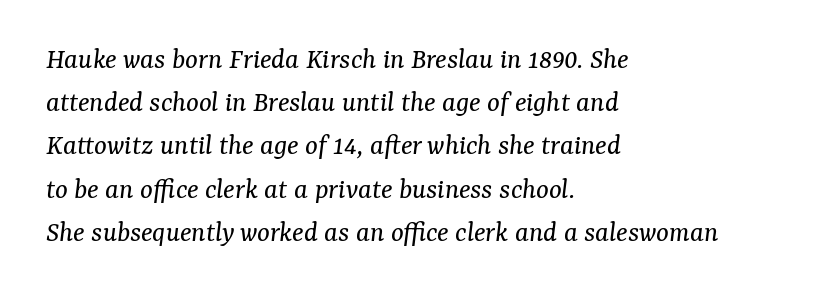
The image shows 30 px regular-weight serif type, italic (leaning right); set left-aligned, normal line spacing (1.44x), normal letter spacing, not underlined; medium stroke contrast and a medium x-height.
